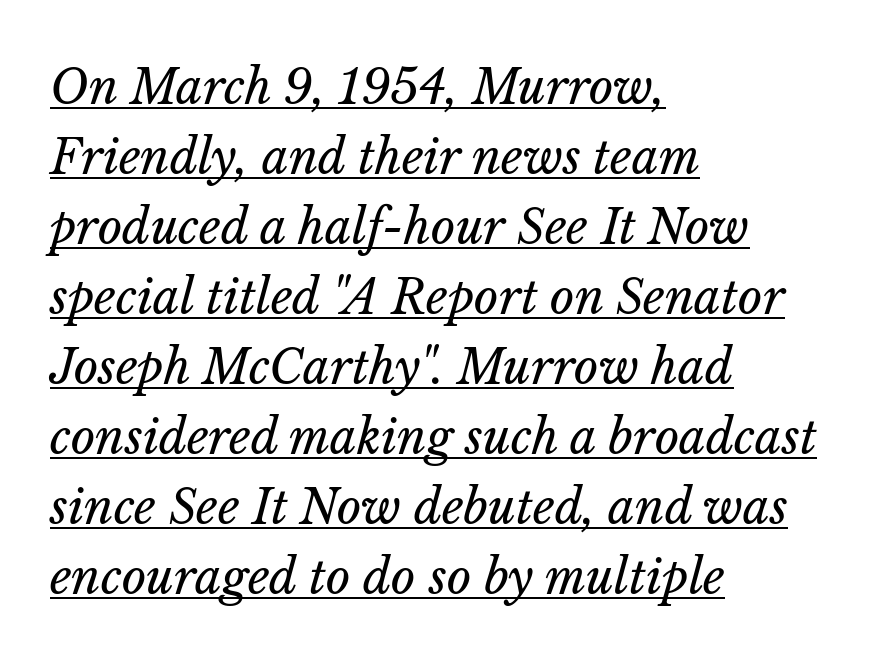
{"italic": "yes", "lean": "right", "slant_degrees": 14, "bold": "no", "weight": "regular", "width": "normal", "stroke_contrast": "low", "x_height": "medium", "monospaced": "no", "underline": "yes", "align": "left", "line_spacing": "normal", "line_spacing_ratio": 1.49, "letter_spacing": "normal", "letter_spacing_em": 0.0, "glyph_px": 47}
